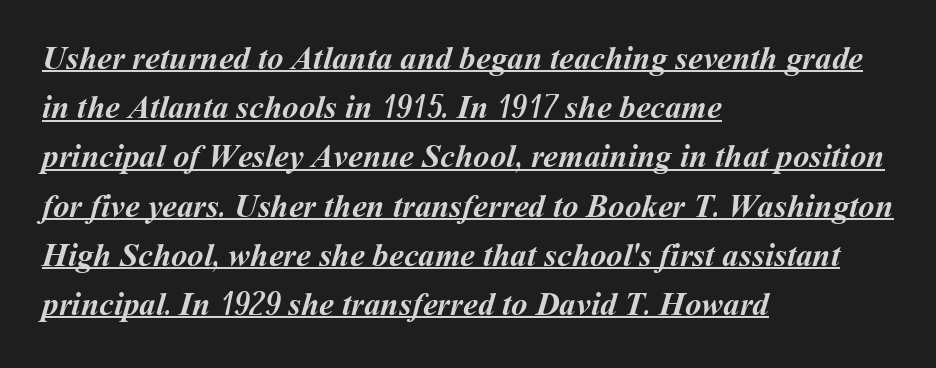
Q: Is the text bold? A: Yes.
Q: Is the text underlined? A: Yes.
Q: How is the paragraph aligned? A: Left-aligned.
Q: Is the spacing between letters normal or unusually wide? A: Normal.
Q: Is the spacing between lines tight, normal or loose? A: Normal.
Q: Width (condensed, normal, or wide)? A: Normal.
Q: Stroke contrast? A: Medium.
Q: x-height? A: Medium.
Q: Monospaced? A: No.
